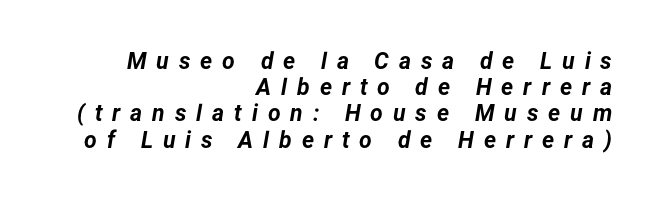
The image shows 23 px bold type, italic (leaning right); set right-aligned, tight line spacing (1.14x), unusually wide letter spacing (+0.43 em), not underlined.
